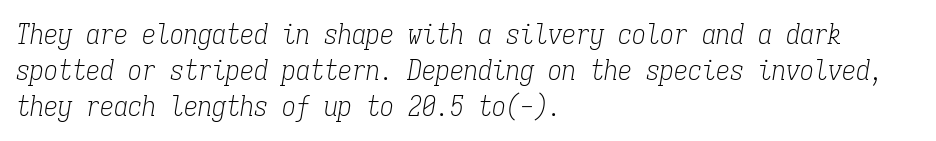
{"serif": "yes", "italic": "yes", "lean": "right", "slant_degrees": 9, "bold": "no", "weight": "light", "width": "condensed", "stroke_contrast": "low", "x_height": "medium", "monospaced": "yes", "underline": "no", "align": "left", "line_spacing": "normal", "line_spacing_ratio": 1.29, "letter_spacing": "normal", "letter_spacing_em": 0.0, "glyph_px": 28}
